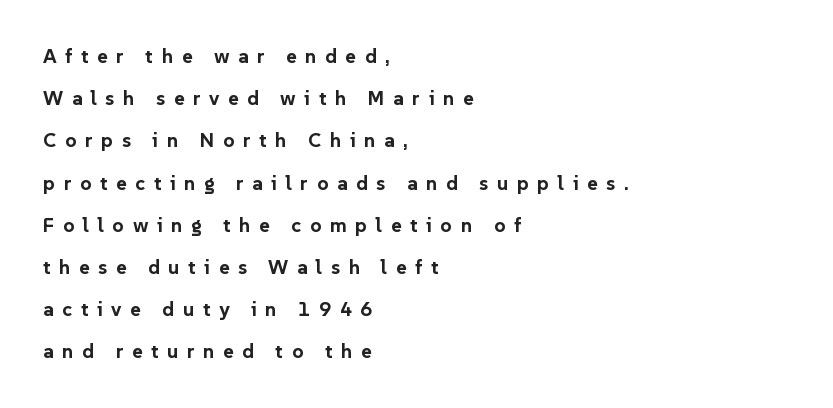
Does the copy run flush right? No — it runs flush left. Caption: bold face, heavy strokes. Designer's note — italics off, roman on. Quick note: interline space is abundant.
